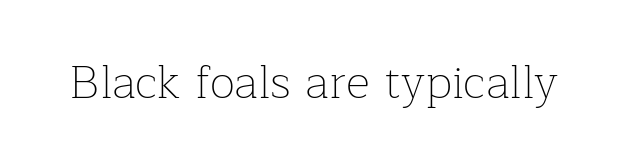
Caption: face not bold, strokes unweighted. The strip under each line holds only bare page. The passage shown has conventional tracking throughout. Characters remain perfectly vertical along every line. Spacing verdict: proportional, widths tailored to each character.
